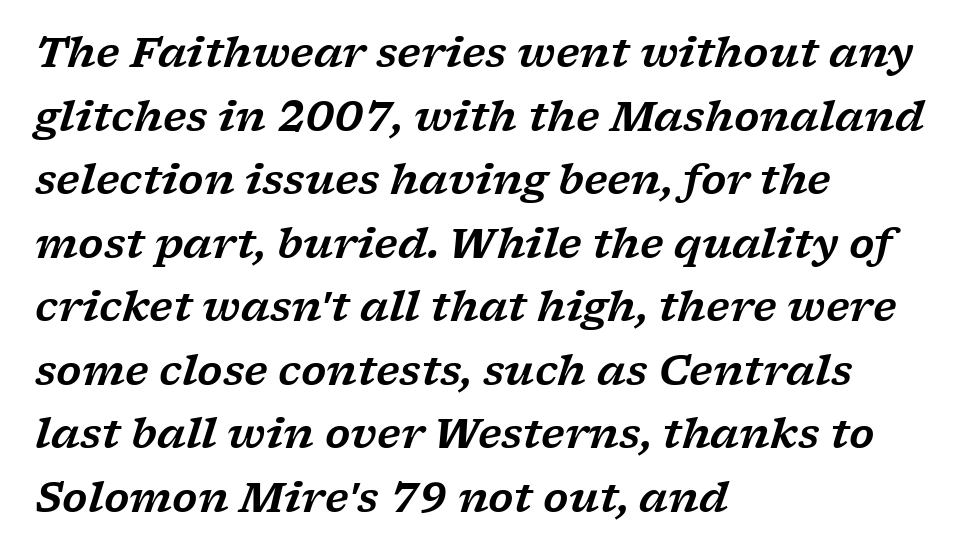
Q: Is the text italic (slanted)? A: Yes, it leans right by about 17 degrees.
Q: Is the typeface a serif or a sans-serif typeface? A: Serif.
Q: Is the text underlined? A: No.
Q: How is the paragraph aligned? A: Left-aligned.
Q: Is the spacing between letters normal or unusually wide? A: Normal.
Q: Is the spacing between lines tight, normal or loose? A: Normal.
Q: Width (condensed, normal, or wide)? A: Wide.
Q: Stroke contrast? A: Low.
Q: x-height? A: Medium.
Q: Monospaced? A: No.
